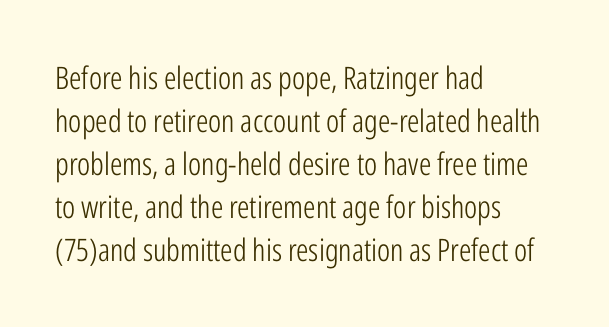
The image shows 31 px light, condensed sans-serif type, upright; set left-aligned, normal line spacing (1.39x), normal letter spacing, not underlined; low stroke contrast and a medium x-height.
